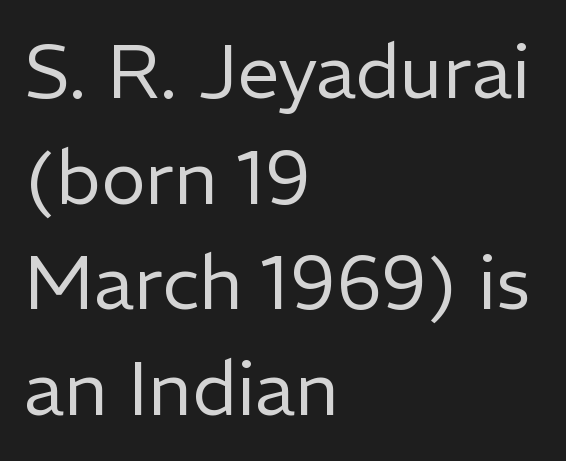
The image shows 75 px regular-weight sans-serif type, upright; set left-aligned, normal line spacing (1.41x), normal letter spacing, not underlined; low stroke contrast and a medium x-height.
